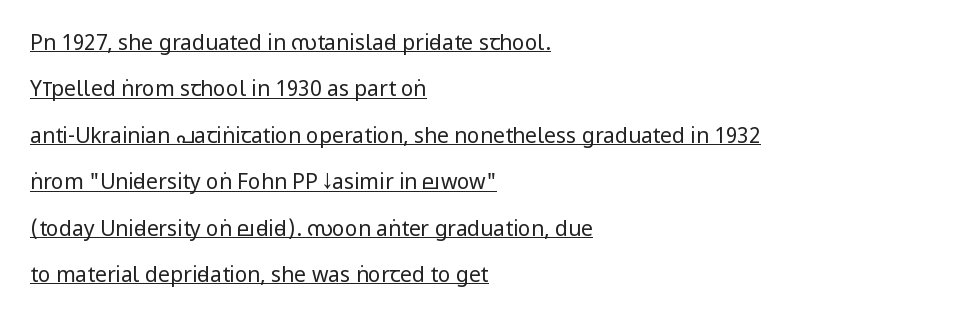
The image shows 21 px text type, upright; set left-aligned, loose line spacing (2.21x), normal letter spacing, underlined.
